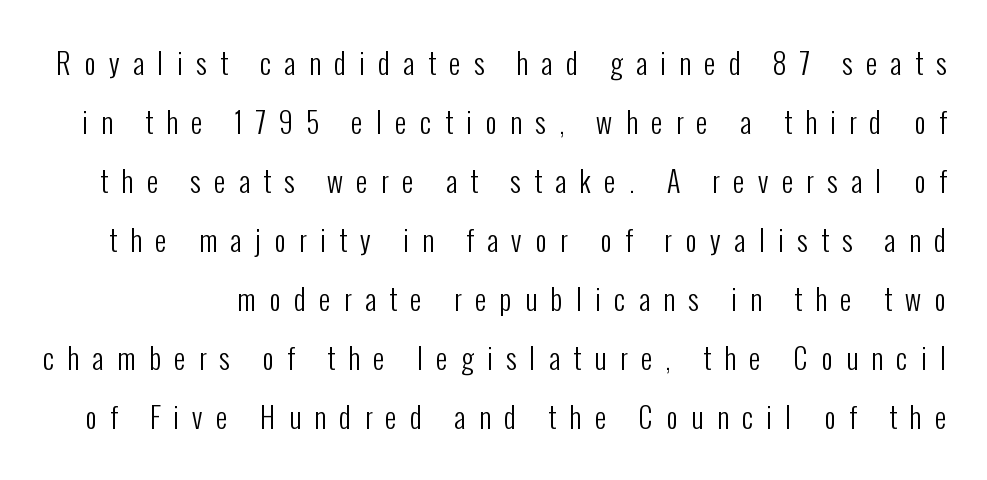
Q: Is the text bold? A: No.
Q: Is the text italic (slanted)? A: No, it is upright.
Q: Is the typeface a serif or a sans-serif typeface? A: Sans-serif.
Q: Is the text underlined? A: No.
Q: Is the spacing between letters normal or unusually wide? A: Unusually wide.
Q: Is the spacing between lines tight, normal or loose? A: Loose.
Q: Width (condensed, normal, or wide)? A: Condensed.
Q: Stroke contrast? A: Low.
Q: x-height? A: Medium.
Q: Monospaced? A: No.
